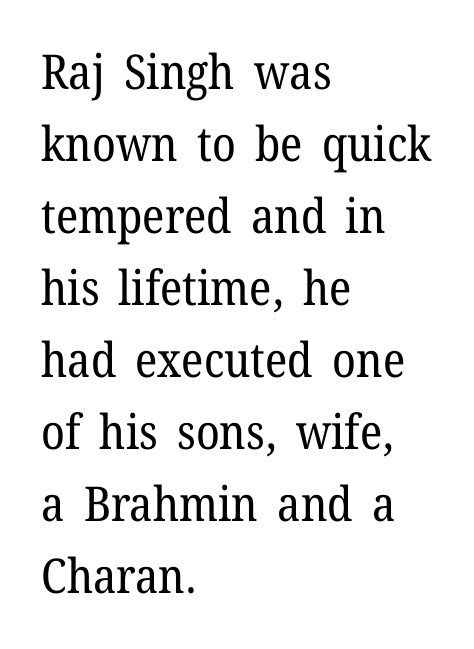
The image shows 48 px regular-weight serif type, upright; set left-aligned, normal line spacing (1.5x), normal letter spacing, not underlined; low stroke contrast and a medium x-height.
